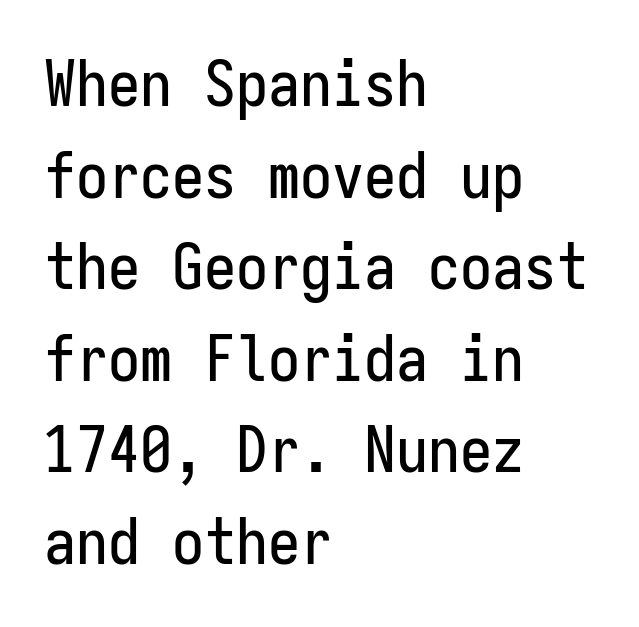
The image shows 64 px condensed sans-serif type, upright, monospaced; set left-aligned, normal line spacing (1.43x), normal letter spacing, not underlined; low stroke contrast and a medium x-height.
